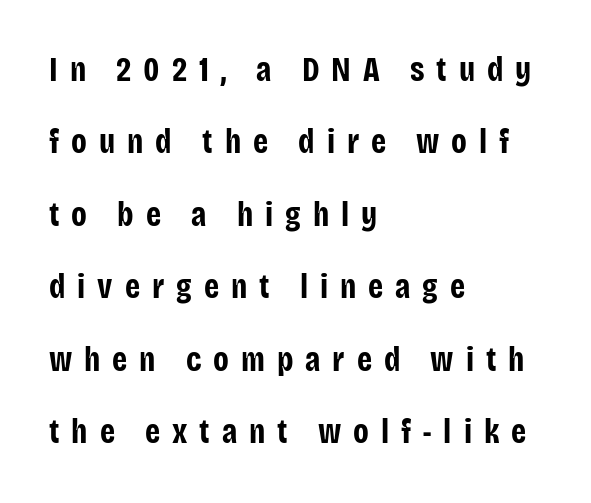
The image shows 34 px bold, condensed sans-serif type, upright; set left-aligned, loose line spacing (2.13x), unusually wide letter spacing (+0.35 em), not underlined; low stroke contrast and a large x-height.
